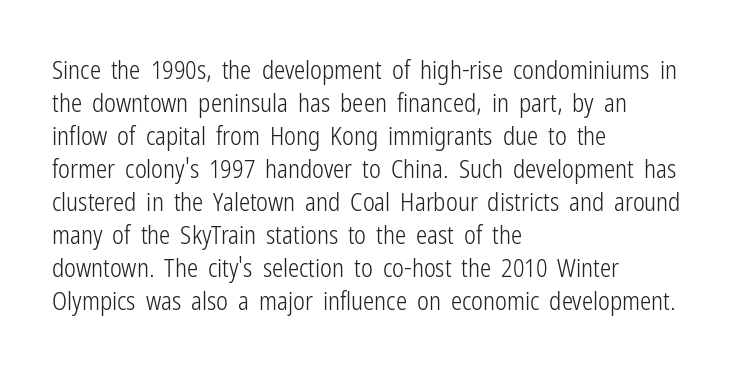
The setting favours the left margin, as ordinary paragraphs usually do. The letters stand upright; this is a roman face. Does the leading feel generous? No, just average. The passage shown has conventional tracking throughout. Each stroke keeps to a modest, everyday thickness or less.
